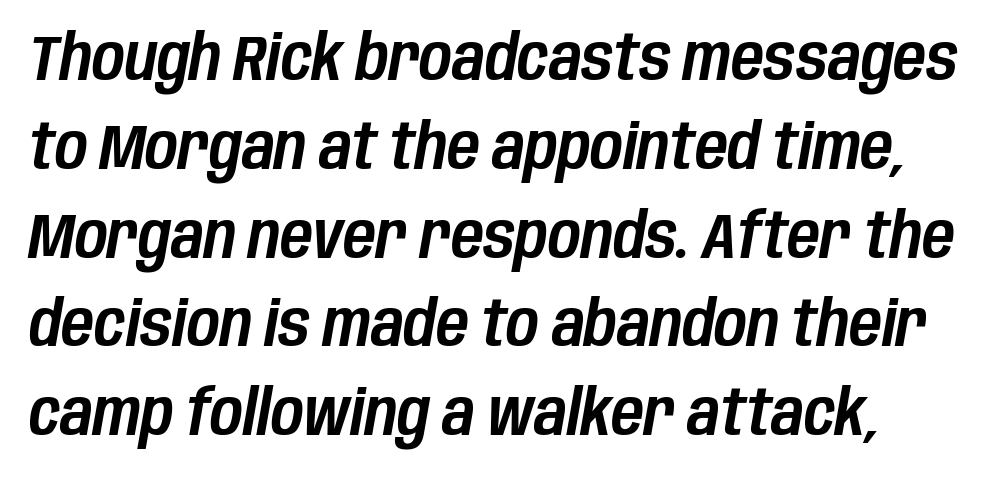
{"italic": "yes", "lean": "right", "slant_degrees": 10, "width": "condensed", "stroke_contrast": "low", "x_height": "large", "monospaced": "no", "underline": "no", "align": "left", "line_spacing": "normal", "line_spacing_ratio": 1.41, "letter_spacing": "normal", "letter_spacing_em": 0.0, "glyph_px": 63}
